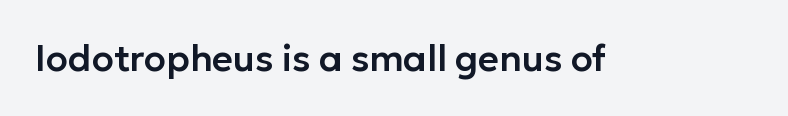
{"serif": "no", "italic": "no", "width": "normal", "stroke_contrast": "low", "x_height": "medium", "monospaced": "no", "underline": "no", "letter_spacing": "normal", "letter_spacing_em": 0.0, "glyph_px": 36}
